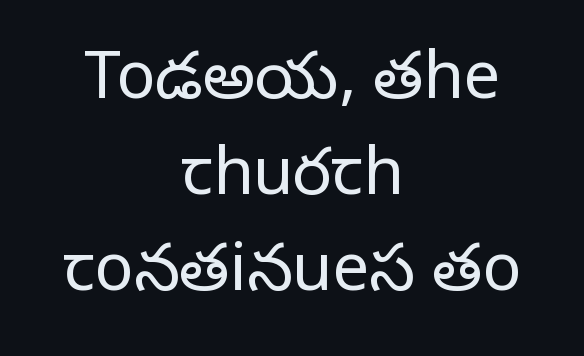
The image shows 65 px regular-weight serif type, upright; set centered, normal line spacing (1.48x), normal letter spacing, not underlined; low stroke contrast and a large x-height.
